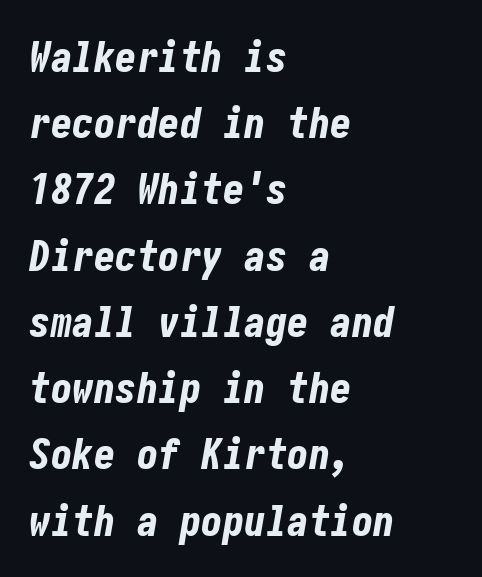
The image shows 43 px bold, condensed type, italic (leaning right); set left-aligned, normal line spacing (1.54x), normal letter spacing, not underlined; low stroke contrast and a medium x-height.
